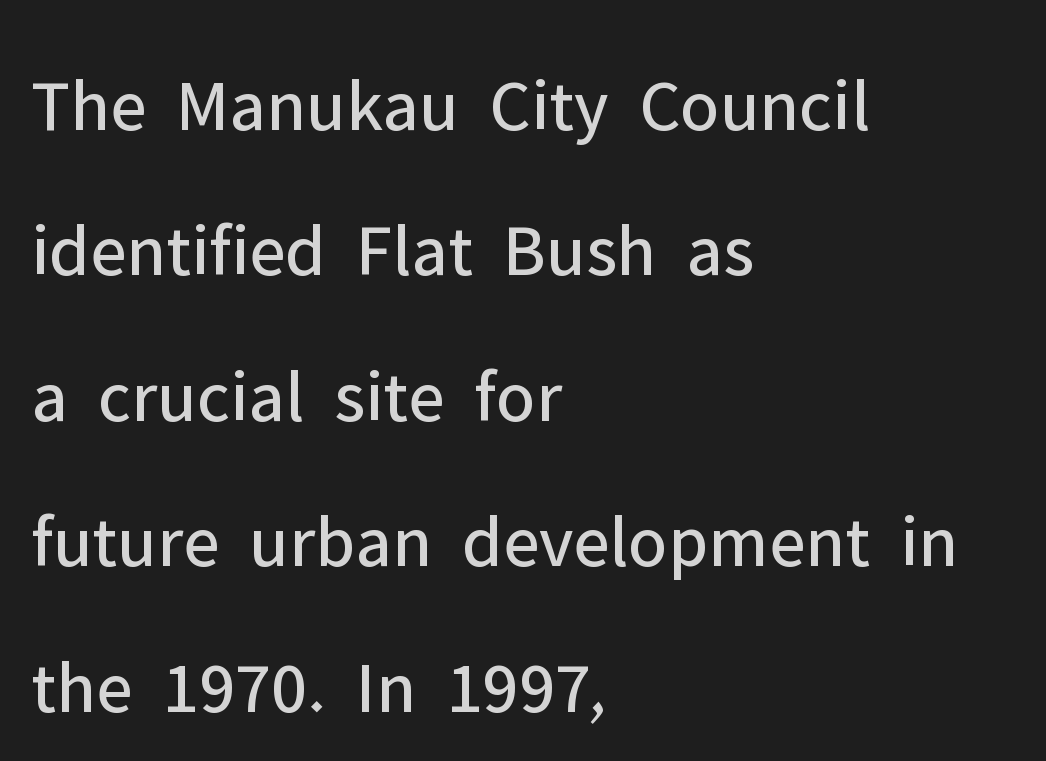
{"serif": "no", "italic": "no", "bold": "no", "weight": "regular", "width": "normal", "stroke_contrast": "low", "x_height": "medium", "monospaced": "no", "underline": "no", "align": "left", "line_spacing": "loose", "line_spacing_ratio": 1.94, "letter_spacing": "normal", "letter_spacing_em": 0.0, "glyph_px": 75}
